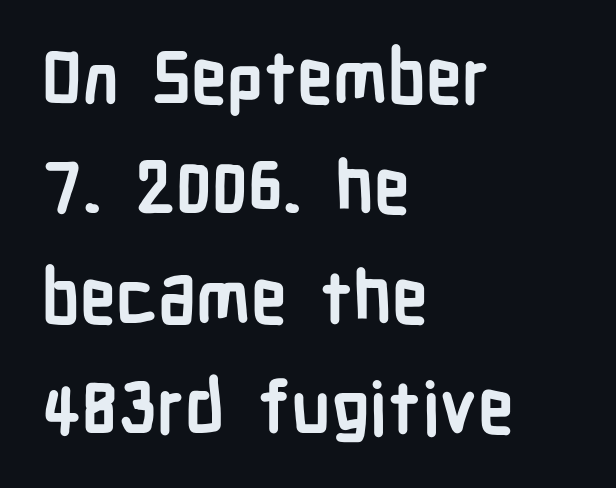
The image shows 72 px semibold, condensed sans-serif type, upright; set left-aligned, normal line spacing (1.53x), normal letter spacing, not underlined; low stroke contrast and a medium x-height.
